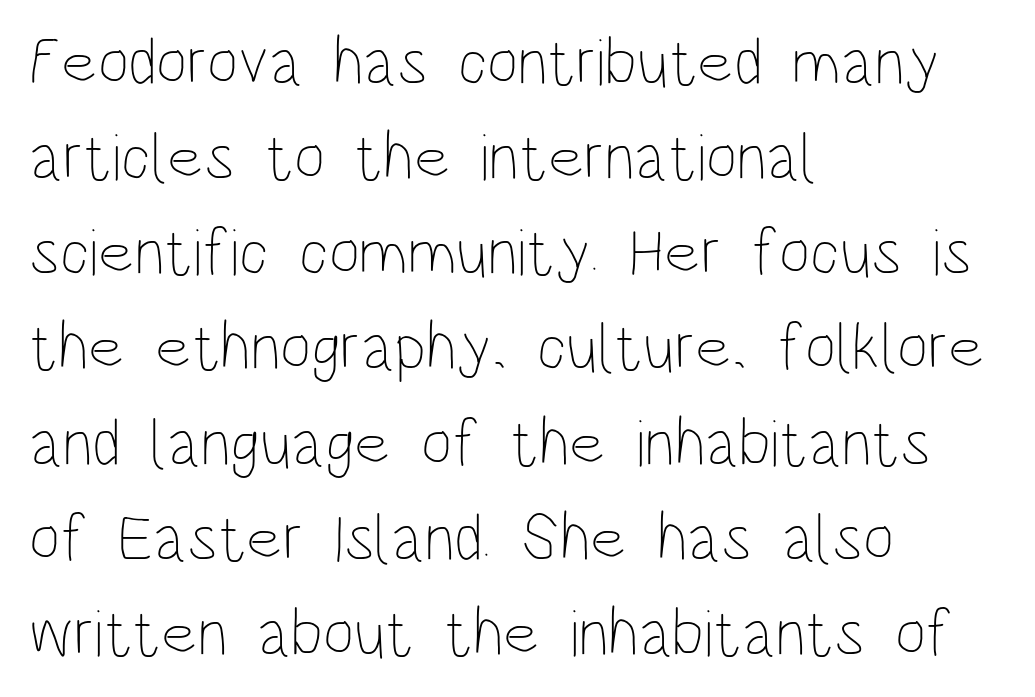
The image shows 67 px thin, condensed type, upright; set left-aligned, normal line spacing (1.42x), normal letter spacing, not underlined; low stroke contrast and a large x-height.
